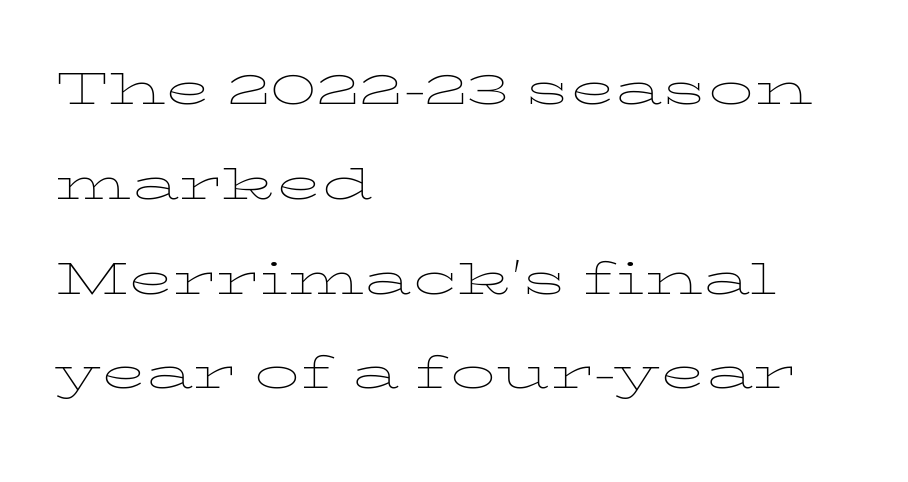
{"italic": "no", "bold": "no", "weight": "thin", "width": "wide", "stroke_contrast": "low", "x_height": "medium", "monospaced": "no", "underline": "no", "align": "left", "line_spacing": "normal", "line_spacing_ratio": 1.58, "letter_spacing": "normal", "letter_spacing_em": 0.0, "glyph_px": 60}
